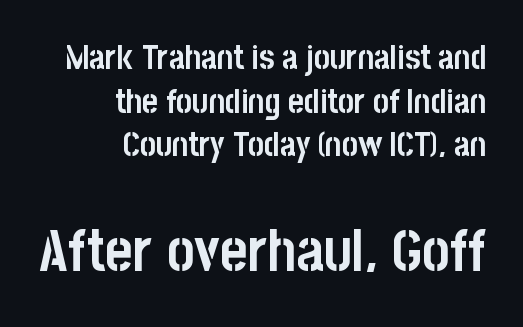
{"serif": "no", "italic": "no", "bold": "yes", "weight": "semibold", "width": "condensed", "stroke_contrast": "low", "x_height": "large", "monospaced": "no", "underline": "no", "align": "right", "line_spacing": "normal", "line_spacing_ratio": 1.28, "letter_spacing": "normal", "letter_spacing_em": 0.0, "larger_block": "second", "size_ratio": 1.74, "glyph_px": 59}
